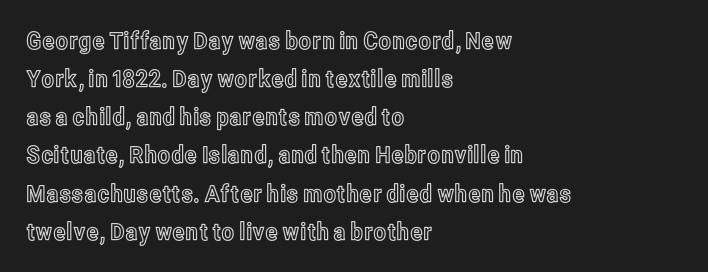
A normal amount of white space separates one row of letters from the next. In terms of letterspacing, this is plain default setting. Quick note: not italic, upright. Only glyphs here, with clear space below each row. Horizontally, the lines are justified to the leading edge only.
